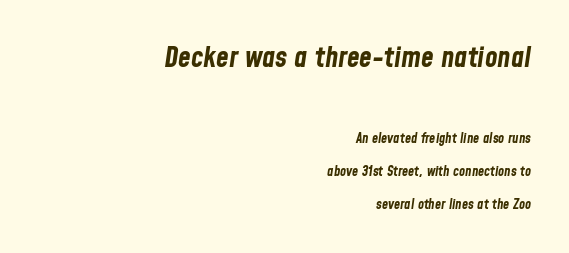
{"italic": "yes", "lean": "right", "slant_degrees": 8, "bold": "yes", "weight": "bold", "width": "condensed", "stroke_contrast": "low", "x_height": "medium", "monospaced": "no", "underline": "no", "align": "right", "line_spacing": "loose", "line_spacing_ratio": 2.34, "letter_spacing": "normal", "letter_spacing_em": 0.0, "larger_block": "first", "size_ratio": 2.07, "glyph_px": 29}
